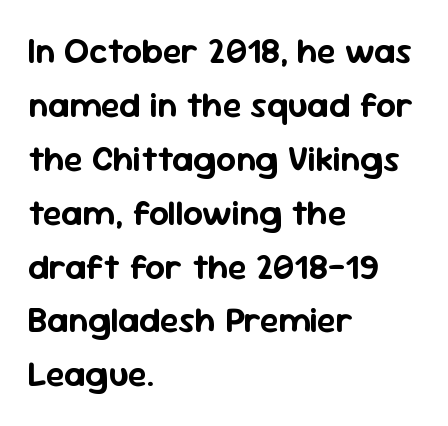
The image shows 35 px sans-serif type, upright; set left-aligned, normal line spacing (1.54x), normal letter spacing, not underlined; low stroke contrast and a medium x-height.
